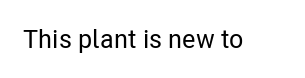
Is there any slant? The stems are plumb. Descenders are the only things crossing below the line. The line texture is even and compact thanks to regular tracking.
